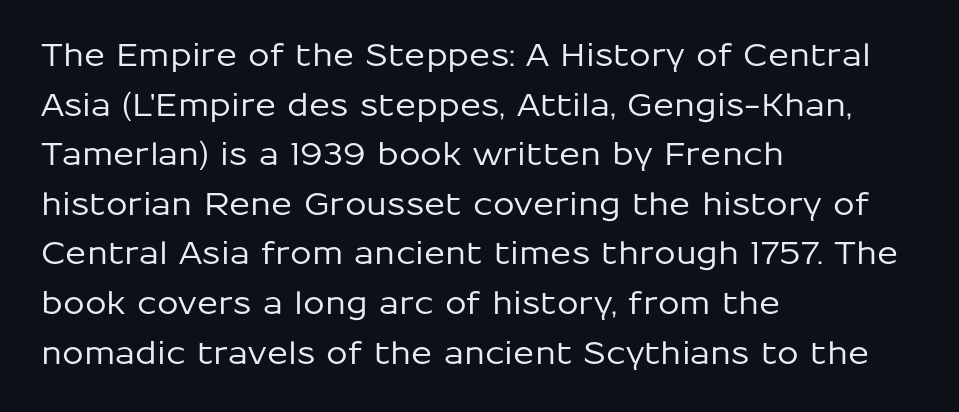
Q: Is the text italic (slanted)? A: No, it is upright.
Q: Is the typeface a serif or a sans-serif typeface? A: Sans-serif.
Q: Is the text underlined? A: No.
Q: How is the paragraph aligned? A: Left-aligned.
Q: Is the spacing between letters normal or unusually wide? A: Normal.
Q: Is the spacing between lines tight, normal or loose? A: Normal.
Q: Width (condensed, normal, or wide)? A: Normal.
Q: Stroke contrast? A: Low.
Q: x-height? A: Medium.
Q: Monospaced? A: No.
